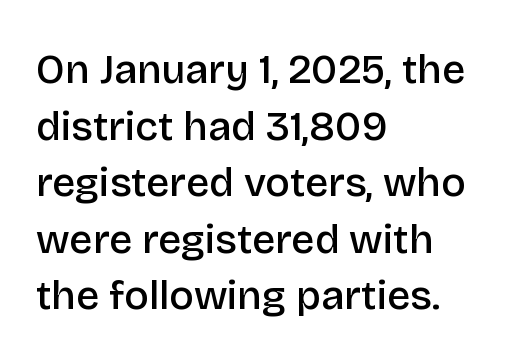
The image shows 41 px semibold sans-serif type, upright; set left-aligned, normal line spacing (1.38x), normal letter spacing, not underlined; low stroke contrast and a large x-height.
